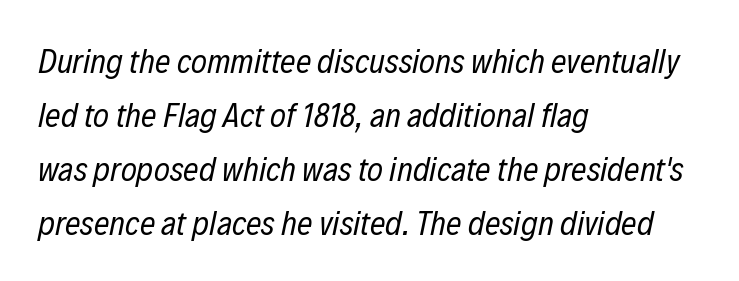
The image shows 34 px regular-weight, condensed type, italic (leaning right); set left-aligned, normal line spacing (1.59x), normal letter spacing, not underlined; low stroke contrast and a medium x-height.
